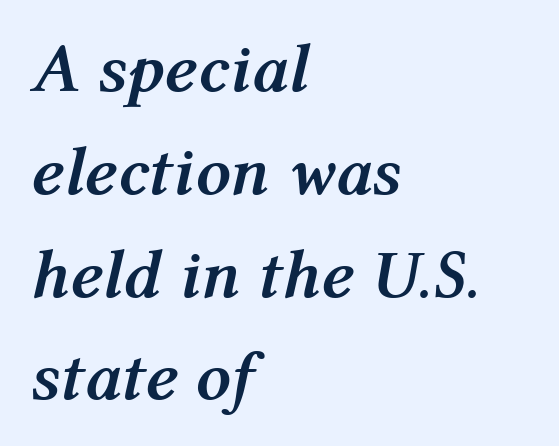
The image shows 69 px semibold type, italic (leaning right); set left-aligned, normal line spacing (1.49x), normal letter spacing, not underlined; medium stroke contrast and a medium x-height.
